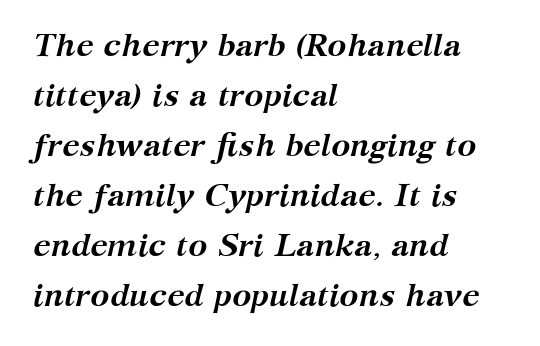
Q: Is the text bold? A: Yes.
Q: Is the text italic (slanted)? A: Yes, it leans right by about 12 degrees.
Q: Is the typeface a serif or a sans-serif typeface? A: Serif.
Q: Is the text underlined? A: No.
Q: How is the paragraph aligned? A: Left-aligned.
Q: Is the spacing between letters normal or unusually wide? A: Normal.
Q: Is the spacing between lines tight, normal or loose? A: Normal.
Q: Width (condensed, normal, or wide)? A: Normal.
Q: Stroke contrast? A: Medium.
Q: x-height? A: Medium.
Q: Monospaced? A: No.
